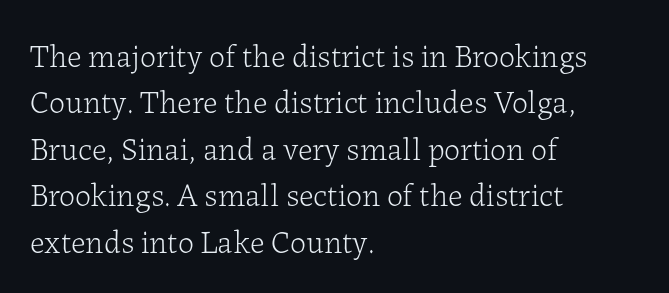
{"serif": "yes", "italic": "no", "bold": "no", "weight": "light", "width": "normal", "stroke_contrast": "low", "x_height": "medium", "monospaced": "no", "underline": "no", "align": "left", "line_spacing": "normal", "line_spacing_ratio": 1.45, "letter_spacing": "normal", "letter_spacing_em": 0.0, "glyph_px": 32}
